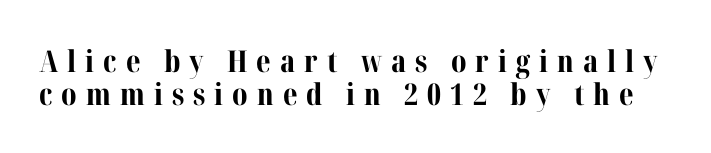
Each letter's strokes conclude with small projecting serifs. The axis of the letterforms is exactly vertical. Loose tracking; the words dissolve into strings of separated letters. Interline gaps are noticeably narrow in this sample. You could not count columns in this text — the font is proportionally spaced.
